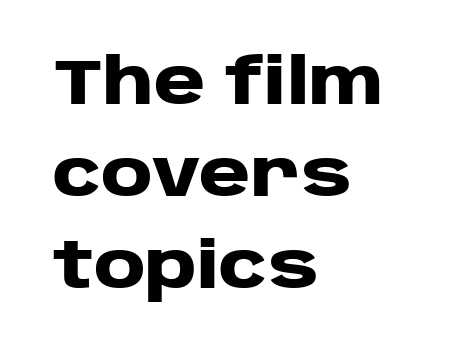
Students, observe: this is what conventionally led text looks like. Students, this is bold: see how much ink each stroke carries. Looks like regular typesetting: each glyph gets only the width it needs. Unmarked baselines from the first word to the last. The rendering shows plain stroke endings on the letterforms — a sans-serif design. Short note: letters normally spaced.
